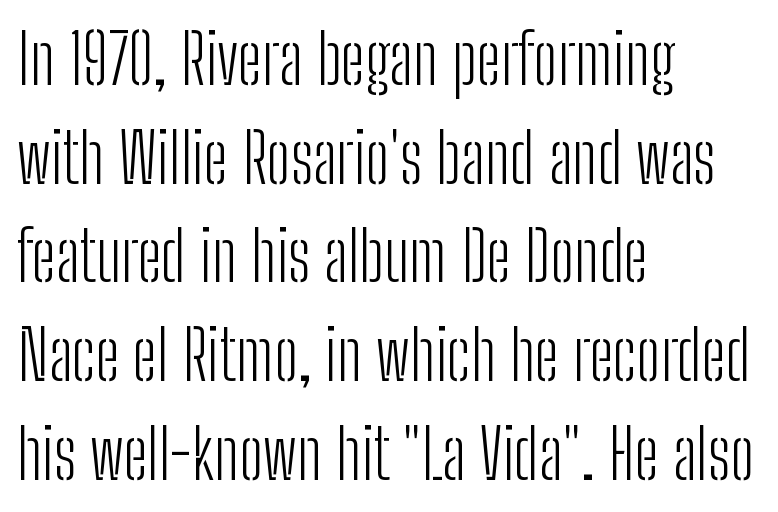
{"serif": "no", "italic": "no", "bold": "no", "weight": "light", "width": "condensed", "stroke_contrast": "low", "x_height": "medium", "monospaced": "no", "underline": "no", "align": "left", "line_spacing": "normal", "line_spacing_ratio": 1.43, "letter_spacing": "normal", "letter_spacing_em": 0.0, "glyph_px": 69}
